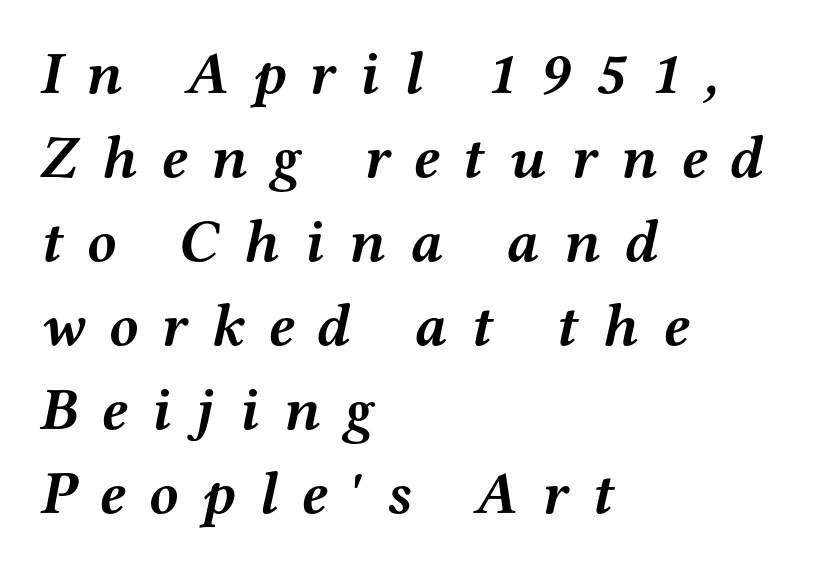
Check where the strokes stop: tiny serifs finish them off. Bold? Absolutely — the strokes are thick and heavy. The paragraph shown leans on its left margin. Proportional: the letters do not fall into vertical columns.
